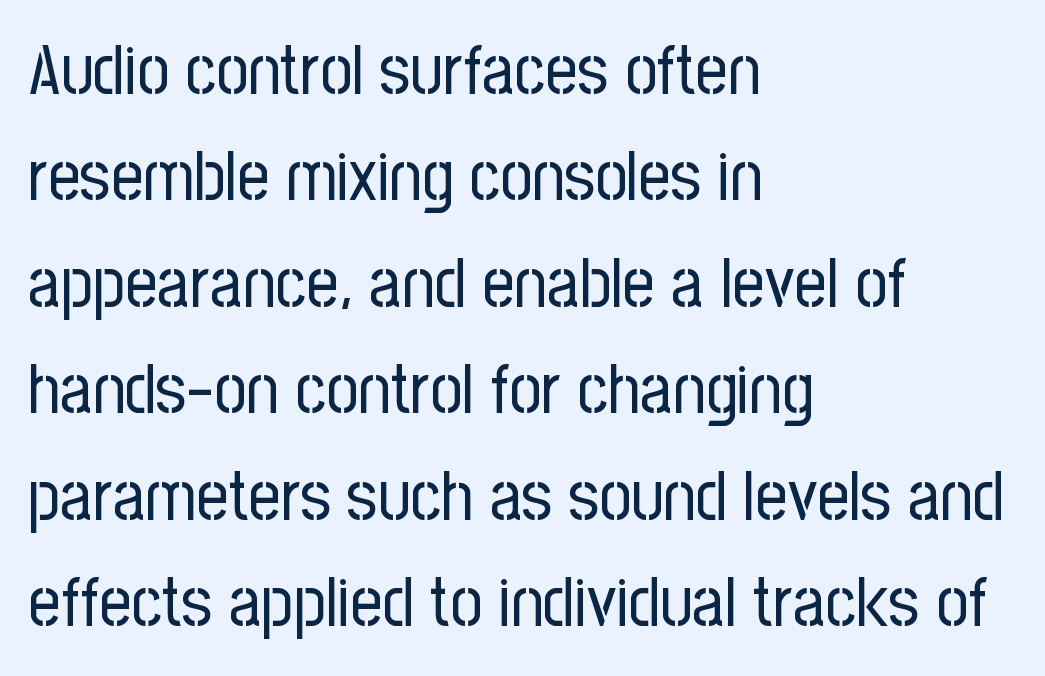
Notice how descenders clear the ascenders below comfortably — that's standard leading. In terms of posture, this sample is upright. The cut favours lightness, reaching ordinary text weight at its darkest. The setting favours the left margin, as ordinary paragraphs usually do. The rendering shows plain stroke endings on the letterforms — a sans-serif design.
